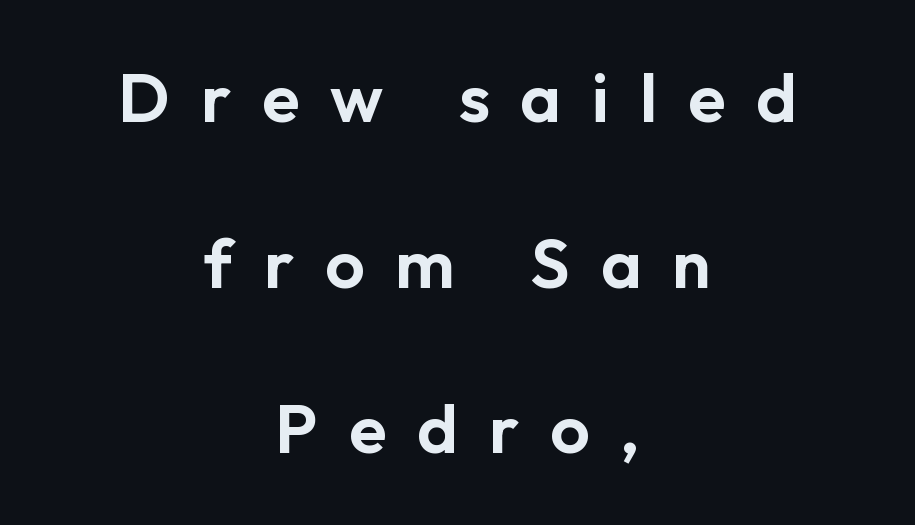
The image shows 69 px sans-serif type, upright; set centered, loose line spacing (2.4x), unusually wide letter spacing (+0.45 em), not underlined; low stroke contrast and a medium x-height.
